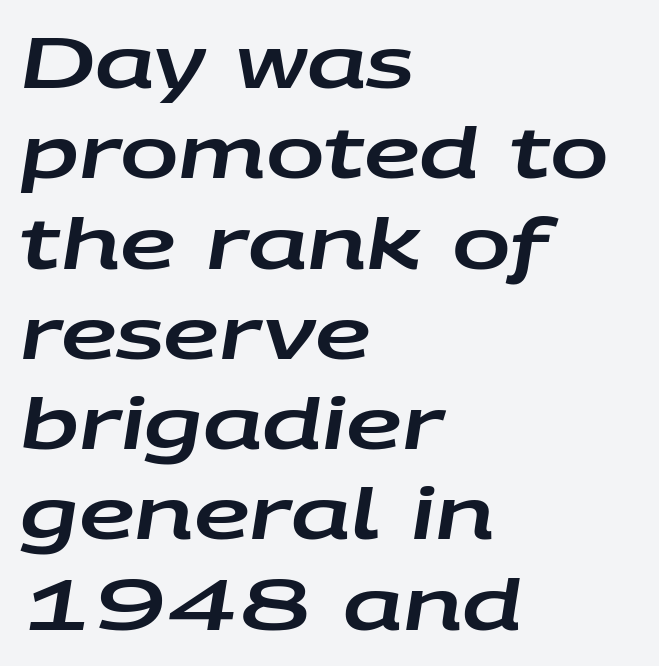
{"italic": "yes", "lean": "right", "slant_degrees": 9, "width": "wide", "stroke_contrast": "low", "x_height": "large", "monospaced": "no", "underline": "no", "align": "left", "line_spacing": "normal", "line_spacing_ratio": 1.29, "letter_spacing": "normal", "letter_spacing_em": 0.0, "glyph_px": 70}
